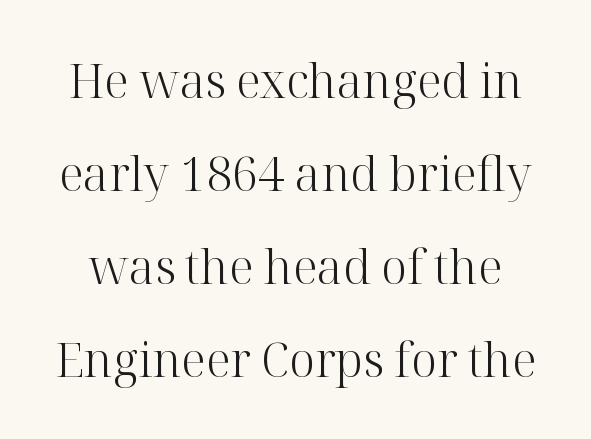
{"serif": "yes", "italic": "no", "bold": "no", "weight": "light", "width": "normal", "stroke_contrast": "high", "x_height": "medium", "monospaced": "no", "underline": "no", "line_spacing": "loose", "line_spacing_ratio": 1.98, "letter_spacing": "normal", "letter_spacing_em": 0.0, "glyph_px": 47}
